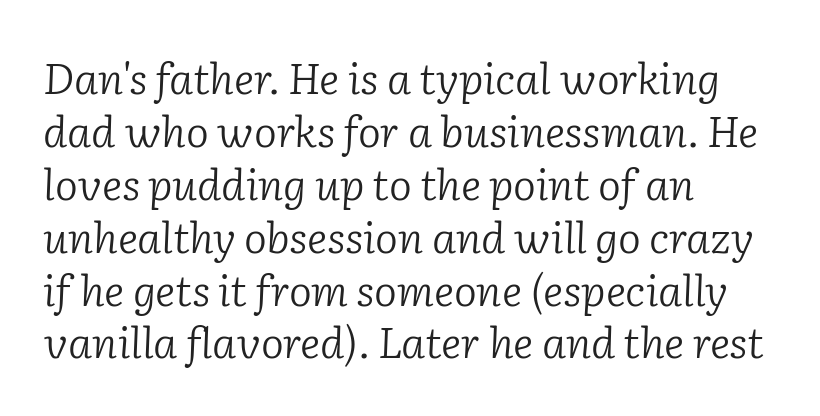
The compositor pushed each line to the left boundary. Compared with ordinary roman type, these characters are visibly tilted. A quiet, ordinary-to-light weight characterises the typeface. Spacing between characters is what you'd get straight out of the box. Honestly, there is no underline to notice here at all.
